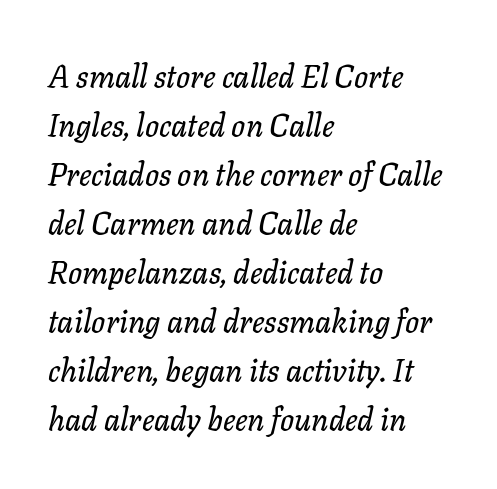
Default kerning and tracking; the words read as compact shapes. The specimen reads as italic at a glance. The string is rendered with underlining switched off. Rows of type keep a routine distance in the vertical direction.
